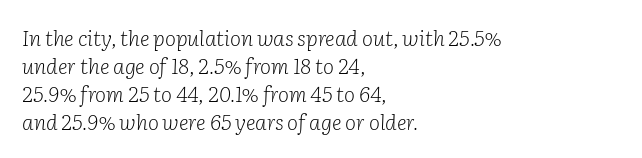
Is the type heavy? It reads as light-to-regular instead. Yep, that's italic — everything's leaning. Honestly, there is no underline to notice here at all. Tracking here is standard; glyphs follow each other at the usual distance. The lines are quadded left. Evenly set lines give the paragraph a standard silhouette.
